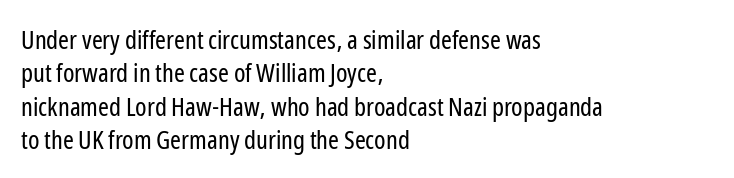
{"italic": "no", "bold": "no", "underline": "no", "align": "left", "line_spacing": "normal", "line_spacing_ratio": 1.28, "letter_spacing": "normal", "letter_spacing_em": 0.0, "glyph_px": 26}
